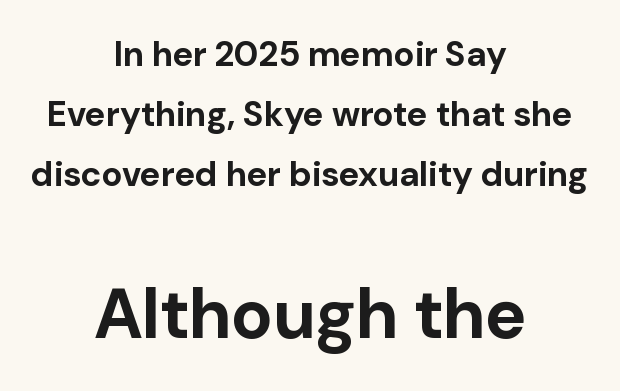
Q: Is the text bold? A: Yes.
Q: Is the text italic (slanted)? A: No, it is upright.
Q: Is the typeface a serif or a sans-serif typeface? A: Sans-serif.
Q: Is the text underlined? A: No.
Q: How is the paragraph aligned? A: Centered.
Q: Is the spacing between letters normal or unusually wide? A: Normal.
Q: Which block of text is set in a larger size, the first (top) or the second (bottom)? A: The second (bottom) one.
Q: Width (condensed, normal, or wide)? A: Normal.
Q: Stroke contrast? A: Low.
Q: x-height? A: Medium.
Q: Monospaced? A: No.
